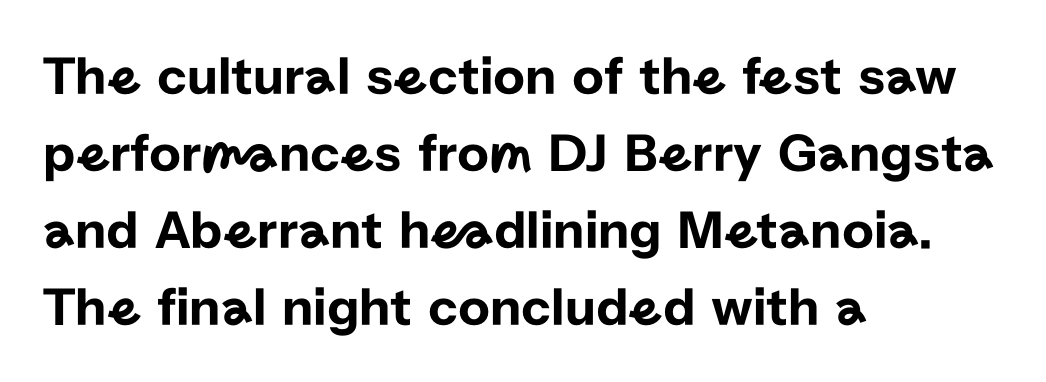
What's the leading like? Ordinary, nothing unusual. The letters advance in unequal steps, a hallmark of proportional type. The characters display no serif detailing; their extremities are plain. It's the straight-up-and-down kind of type. Glance below the letters and you will spot only blank space.
